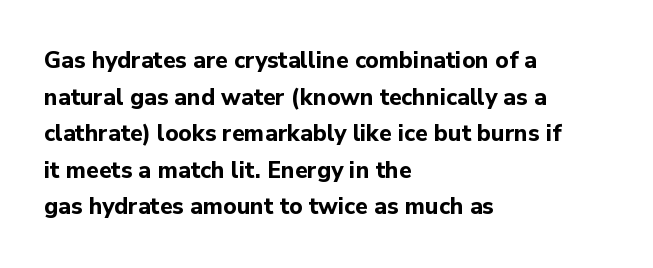
The image shows 23 px bold type, upright; set left-aligned, normal line spacing (1.59x), normal letter spacing, not underlined.
